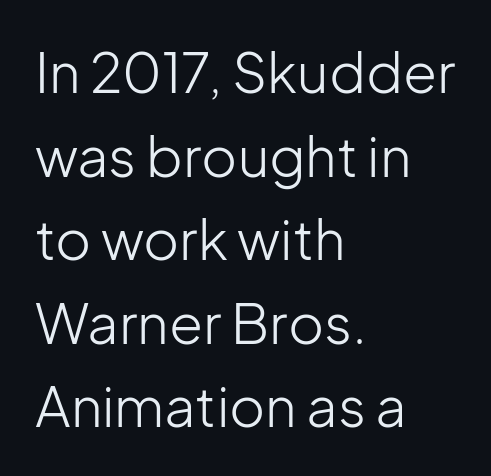
{"serif": "no", "italic": "no", "bold": "no", "weight": "light", "width": "normal", "stroke_contrast": "low", "x_height": "medium", "monospaced": "no", "underline": "no", "align": "left", "line_spacing": "normal", "line_spacing_ratio": 1.52, "letter_spacing": "normal", "letter_spacing_em": 0.0, "glyph_px": 55}
